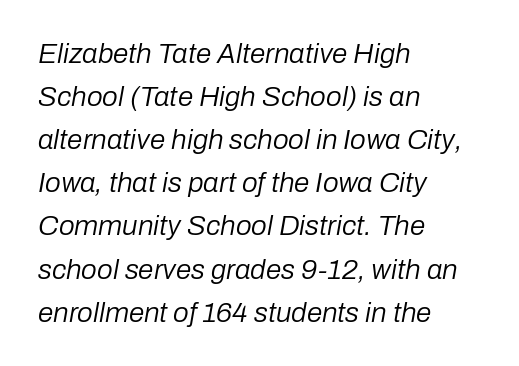
This rendering features lettering with no underline. Tracking value appears to be zero — textbook default spacing. Character widths vary here, with narrow letters taking less room than wide ones. The glyphs look as if they've been sheared to an angle. Stroke mass is kept to a normal reading level or below.
